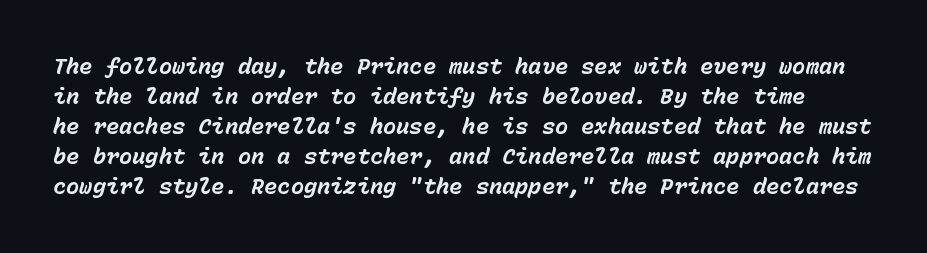
Lines of text with bare space underneath. One glance says typical: line gaps are just what's usual. Thick stems and heavy bowls — unmistakably bold. The rendering keeps characters at their native spacing. The lettering tilts uniformly, giving the passage an italic look.
